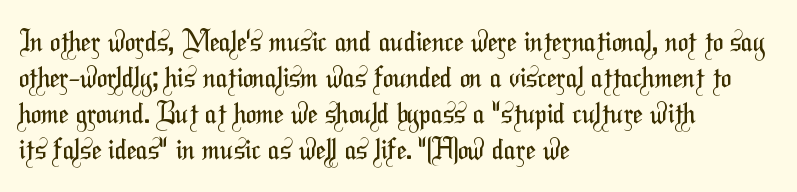
The characters are drawn with everyday or finer stroke widths. Spacing between characters is what you'd get straight out of the box. These lines sit exactly where default settings would place them. The passage shown is typed in a proportional face where columns would drift. Note: no serifs on the glyphs. The paragraph has a hard left edge and a soft right edge.
